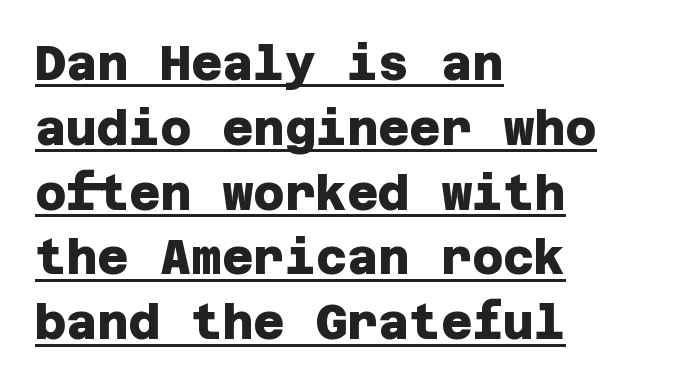
This rendering leaves character spacing at its baseline value. Is this a sans? Yes — the strokes have no serifs. What's the leading like? Ordinary, nothing unusual. Underlined type. The rag falls on the right side of this text block. Bold? Absolutely — the strokes are thick and heavy.
